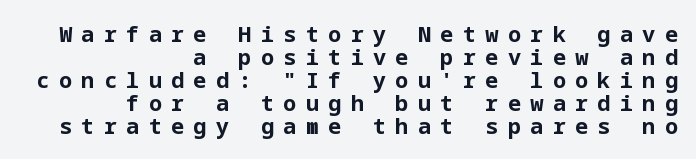
{"italic": "no", "bold": "yes", "underline": "no", "align": "right", "line_spacing": "tight", "line_spacing_ratio": 1.04, "letter_spacing": "wide", "letter_spacing_em": 0.42, "glyph_px": 22}
